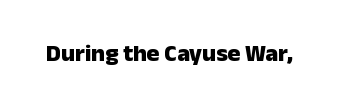
Q: Is the text bold? A: Yes.
Q: Is the text italic (slanted)? A: No, it is upright.
Q: Is the text underlined? A: No.
Q: Is the spacing between letters normal or unusually wide? A: Normal.
